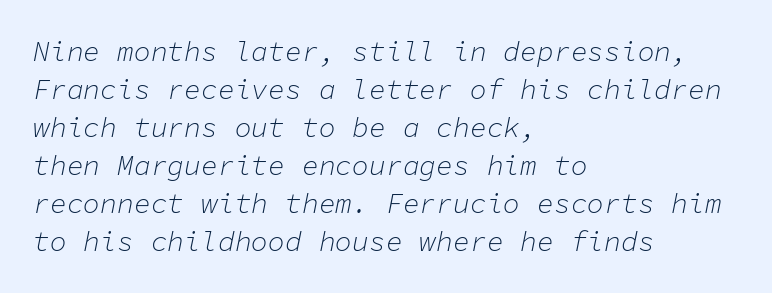
Q: Is the text bold? A: No.
Q: Is the text italic (slanted)? A: Yes, it leans right by about 11 degrees.
Q: Is the text underlined? A: No.
Q: How is the paragraph aligned? A: Left-aligned.
Q: Is the spacing between letters normal or unusually wide? A: Normal.
Q: Is the spacing between lines tight, normal or loose? A: Normal.
Q: Width (condensed, normal, or wide)? A: Normal.
Q: Stroke contrast? A: Low.
Q: x-height? A: Medium.
Q: Monospaced? A: Yes.
